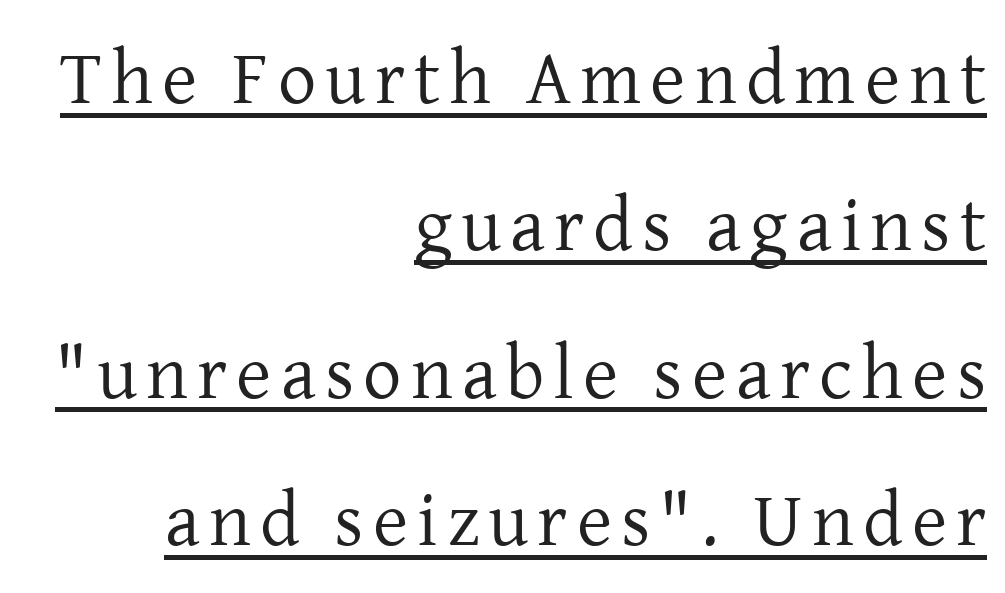
Q: Is the text bold? A: No.
Q: Is the text italic (slanted)? A: No, it is upright.
Q: Is the typeface a serif or a sans-serif typeface? A: Serif.
Q: Is the text underlined? A: Yes.
Q: How is the paragraph aligned? A: Right-aligned.
Q: Is the spacing between lines tight, normal or loose? A: Loose.
Q: Width (condensed, normal, or wide)? A: Normal.
Q: Stroke contrast? A: Low.
Q: x-height? A: Medium.
Q: Monospaced? A: No.
